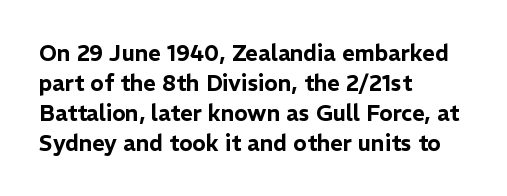
The image shows 22 px text type, upright; set left-aligned, normal line spacing (1.36x), normal letter spacing, not underlined.
